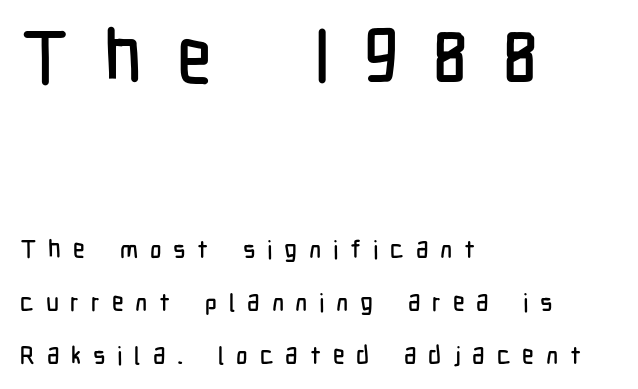
{"serif": "no", "italic": "no", "width": "condensed", "stroke_contrast": "low", "x_height": "medium", "monospaced": "no", "underline": "no", "align": "left", "line_spacing": "loose", "line_spacing_ratio": 2.13, "letter_spacing": "wide", "letter_spacing_em": 0.47, "larger_block": "first", "size_ratio": 2.96, "glyph_px": 74}
